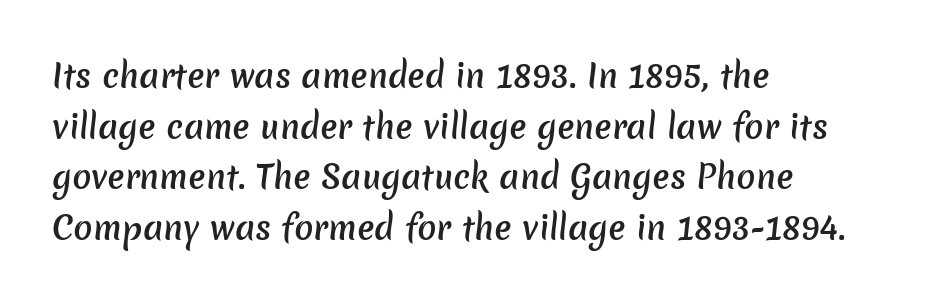
Q: Is the text bold? A: Semi-bold.
Q: Is the typeface a serif or a sans-serif typeface? A: Sans-serif.
Q: Is the text underlined? A: No.
Q: How is the paragraph aligned? A: Left-aligned.
Q: Is the spacing between letters normal or unusually wide? A: Normal.
Q: Is the spacing between lines tight, normal or loose? A: Normal.
Q: Width (condensed, normal, or wide)? A: Normal.
Q: Stroke contrast? A: Low.
Q: x-height? A: Medium.
Q: Monospaced? A: No.
